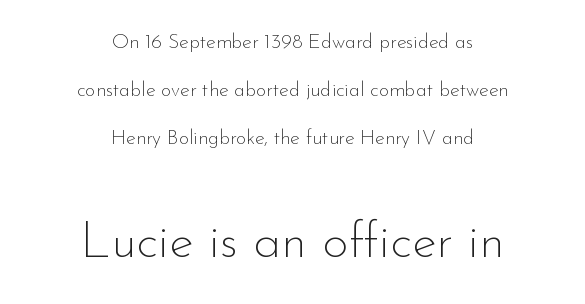
{"serif": "no", "italic": "no", "bold": "no", "weight": "thin", "width": "normal", "stroke_contrast": "low", "x_height": "small", "monospaced": "no", "underline": "no", "align": "center", "line_spacing": "loose", "line_spacing_ratio": 2.41, "letter_spacing": "normal", "letter_spacing_em": 0.0, "larger_block": "second", "size_ratio": 2.55, "glyph_px": 51}
